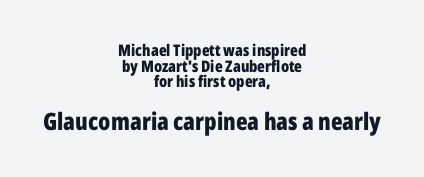
The specimen reads as upright at a glance. You get the small type first, then a jump to larger type. Caption: multi-line text, centered on the measure. Every letter is thick-stroked: bold, no question. Vertical spacing — tight.
